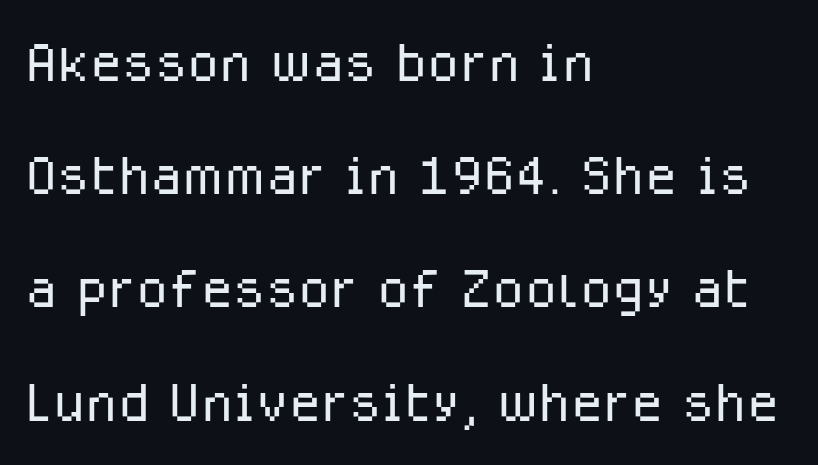
The image shows 74 px light sans-serif type, upright; set left-aligned, normal line spacing (1.53x), normal letter spacing, not underlined; low stroke contrast and a medium x-height.
